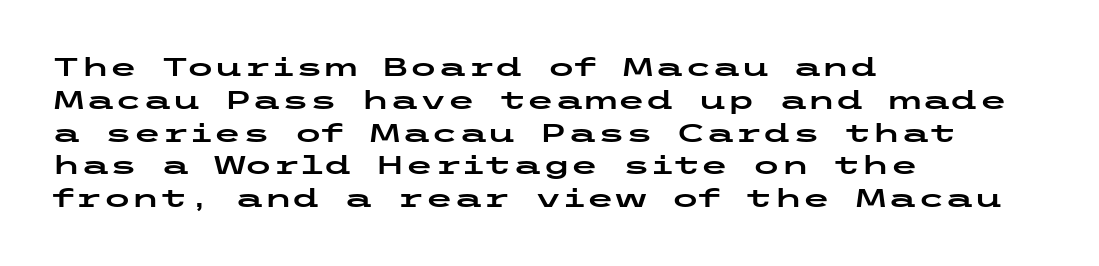
Q: Is the text italic (slanted)? A: No, it is upright.
Q: Is the text underlined? A: No.
Q: How is the paragraph aligned? A: Left-aligned.
Q: Is the spacing between letters normal or unusually wide? A: Normal.
Q: Is the spacing between lines tight, normal or loose? A: Normal.
